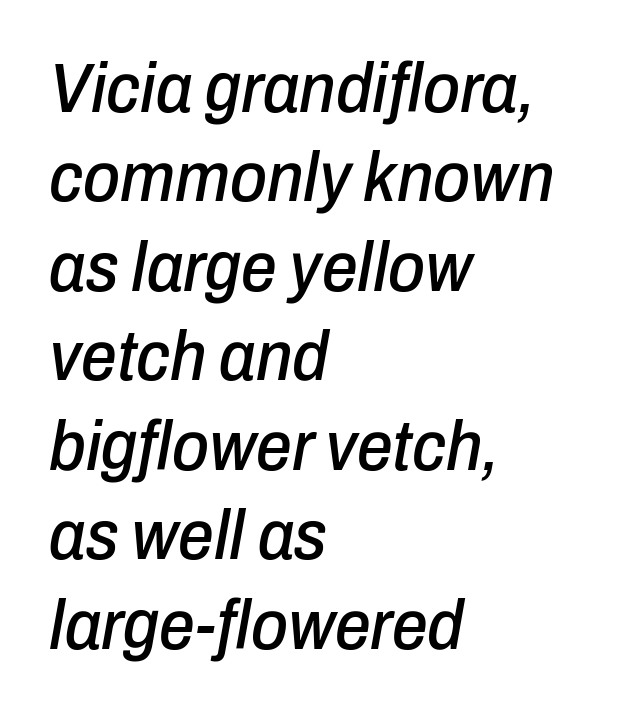
Spacing between characters is what you'd get straight out of the box. Words float on clear page, feet unadorned. The lines in this sample share a left origin and differ only in where they stop. A typesetter would call this proportional, since set widths differ per character. The line-height multiplier appears to be the usual default.
